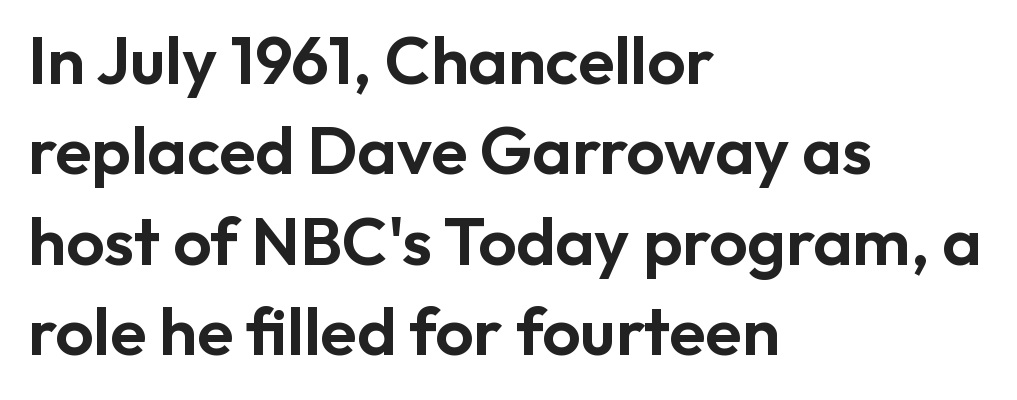
{"serif": "no", "italic": "no", "width": "normal", "stroke_contrast": "low", "x_height": "medium", "monospaced": "no", "underline": "no", "align": "left", "line_spacing": "normal", "line_spacing_ratio": 1.35, "letter_spacing": "normal", "letter_spacing_em": 0.0, "glyph_px": 67}
